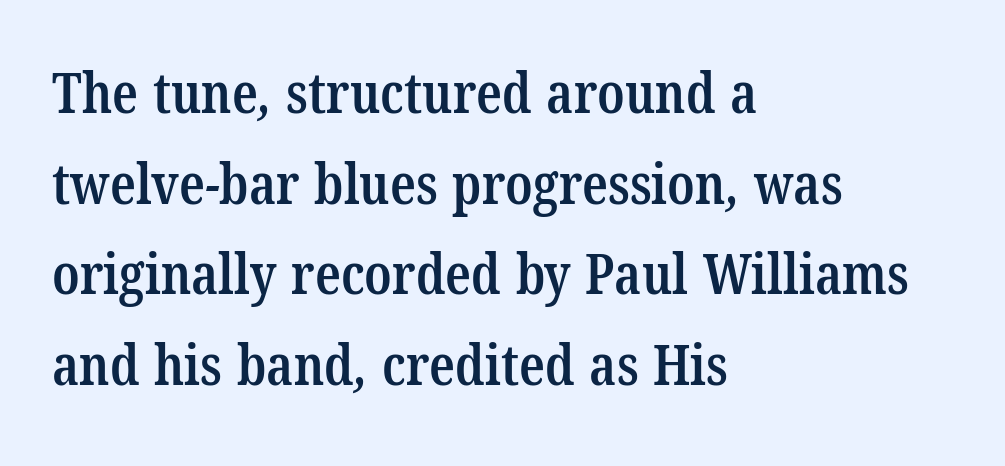
{"serif": "yes", "bold": "semi", "weight": "semibold", "width": "condensed", "stroke_contrast": "low", "x_height": "medium", "monospaced": "no", "underline": "no", "align": "left", "line_spacing": "normal", "line_spacing_ratio": 1.59, "letter_spacing": "normal", "letter_spacing_em": 0.0, "glyph_px": 57}
